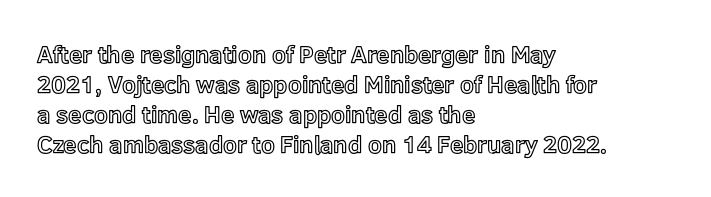
The image shows 24 px text type, upright; set left-aligned, normal line spacing (1.25x), normal letter spacing, not underlined.
